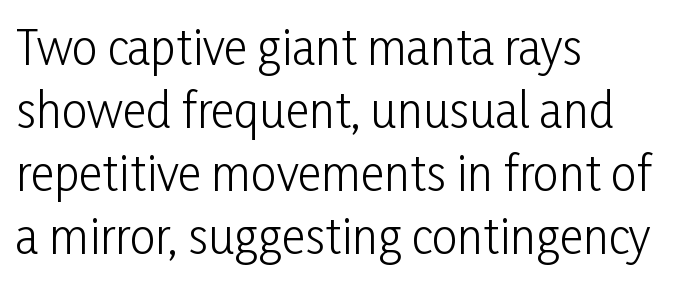
{"serif": "no", "italic": "no", "bold": "no", "weight": "light", "width": "condensed", "stroke_contrast": "low", "x_height": "medium", "monospaced": "no", "underline": "no", "align": "left", "line_spacing": "normal", "line_spacing_ratio": 1.37, "letter_spacing": "normal", "letter_spacing_em": 0.0, "glyph_px": 46}
